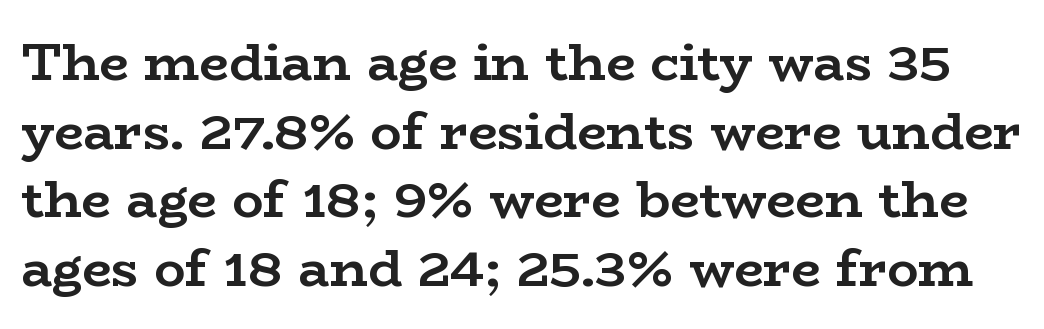
{"serif": "yes", "italic": "no", "bold": "yes", "weight": "semibold", "width": "wide", "stroke_contrast": "low", "x_height": "medium", "monospaced": "no", "underline": "no", "line_spacing": "normal", "line_spacing_ratio": 1.32, "letter_spacing": "normal", "letter_spacing_em": 0.0, "glyph_px": 52}
